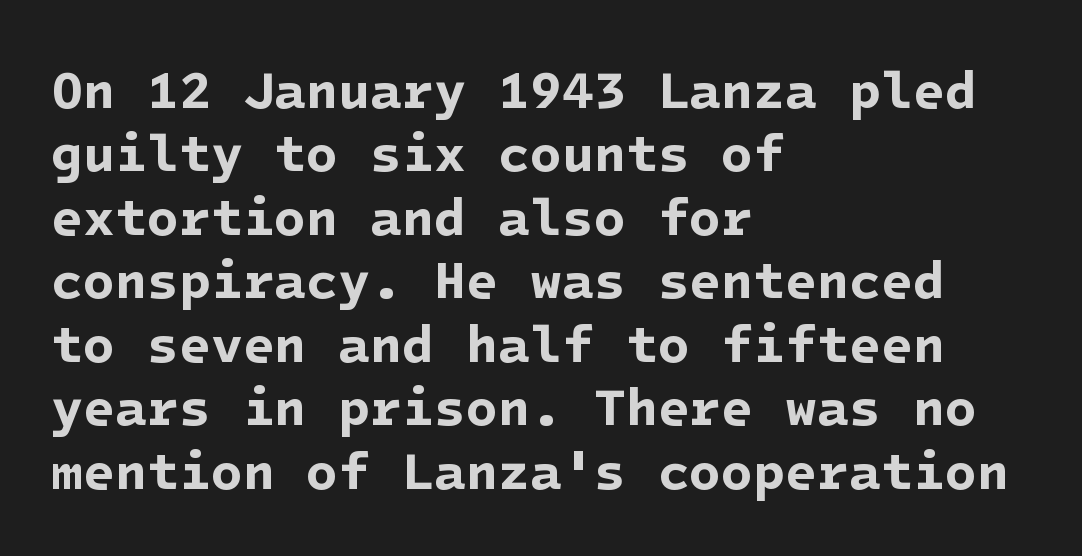
Q: Is the text bold? A: Yes.
Q: Is the typeface a serif or a sans-serif typeface? A: Sans-serif.
Q: Is the text underlined? A: No.
Q: How is the paragraph aligned? A: Left-aligned.
Q: Is the spacing between letters normal or unusually wide? A: Normal.
Q: Width (condensed, normal, or wide)? A: Normal.
Q: Stroke contrast? A: Low.
Q: x-height? A: Medium.
